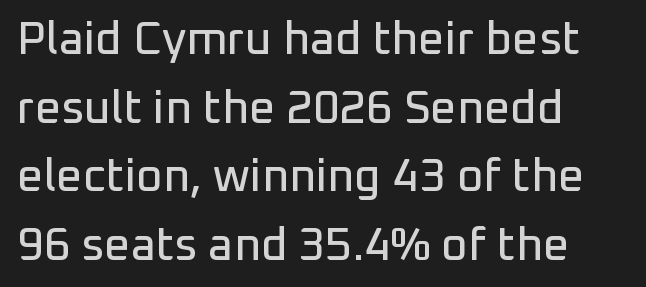
Q: Is the text italic (slanted)? A: No, it is upright.
Q: Is the typeface a serif or a sans-serif typeface? A: Sans-serif.
Q: Is the text underlined? A: No.
Q: How is the paragraph aligned? A: Left-aligned.
Q: Is the spacing between letters normal or unusually wide? A: Normal.
Q: Is the spacing between lines tight, normal or loose? A: Normal.
Q: Width (condensed, normal, or wide)? A: Normal.
Q: Stroke contrast? A: Low.
Q: x-height? A: Medium.
Q: Monospaced? A: No.
